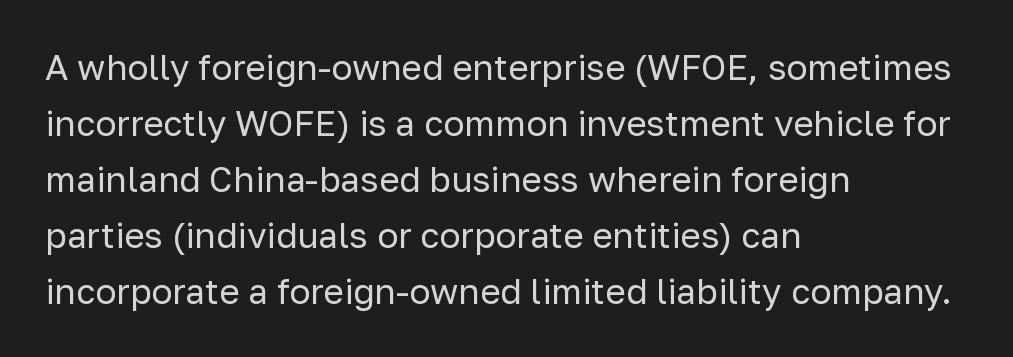
{"serif": "no", "italic": "no", "bold": "no", "weight": "regular", "width": "normal", "stroke_contrast": "low", "x_height": "medium", "monospaced": "no", "underline": "no", "align": "left", "line_spacing": "normal", "line_spacing_ratio": 1.6, "letter_spacing": "normal", "letter_spacing_em": 0.0, "glyph_px": 35}
